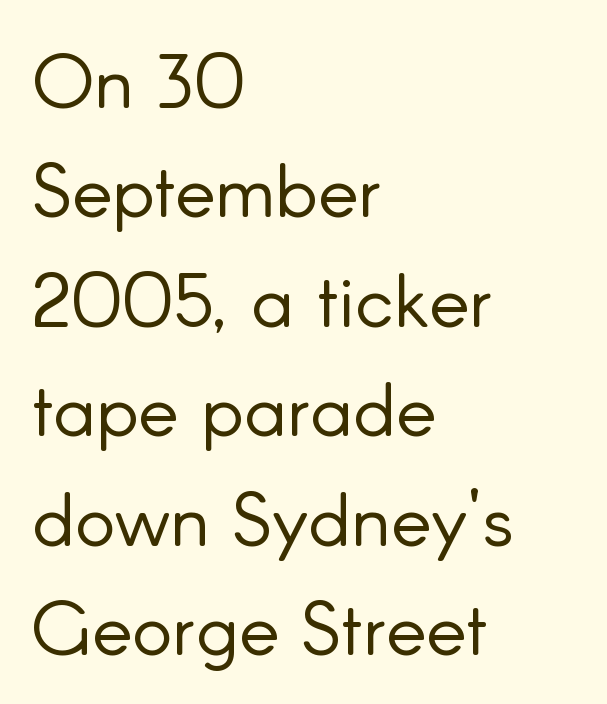
{"serif": "no", "italic": "no", "bold": "no", "weight": "light", "width": "normal", "stroke_contrast": "low", "x_height": "small", "monospaced": "no", "underline": "no", "align": "left", "line_spacing": "normal", "line_spacing_ratio": 1.44, "letter_spacing": "normal", "letter_spacing_em": 0.0, "glyph_px": 76}
